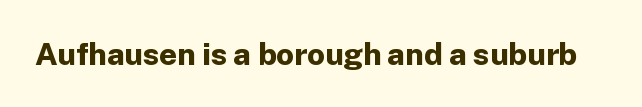
The image shows 31 px bold sans-serif type, upright; set normal letter spacing, not underlined; low stroke contrast and a medium x-height.
